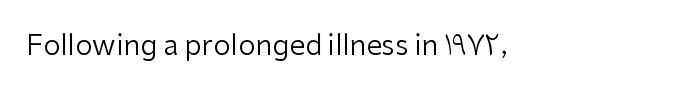
Q: Is the text bold? A: No.
Q: Is the text italic (slanted)? A: No, it is upright.
Q: Is the typeface a serif or a sans-serif typeface? A: Sans-serif.
Q: Is the text underlined? A: No.
Q: Is the spacing between letters normal or unusually wide? A: Normal.
Q: Width (condensed, normal, or wide)? A: Normal.
Q: Stroke contrast? A: Low.
Q: x-height? A: Medium.
Q: Monospaced? A: No.
